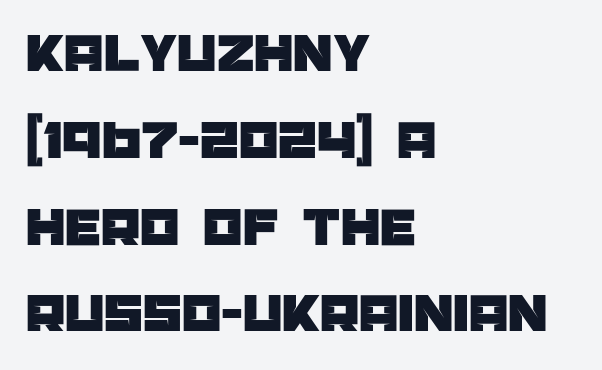
The font's upright variant was chosen for this text. A typesetter would call this leading conventional body-copy spacing. A classic flush-left, rag-right setting is used for this passage. Looks like regular typesetting: each glyph gets only the width it needs. Note: no serifs on the glyphs. You could call the tracking neutral — neither tight nor loose.
